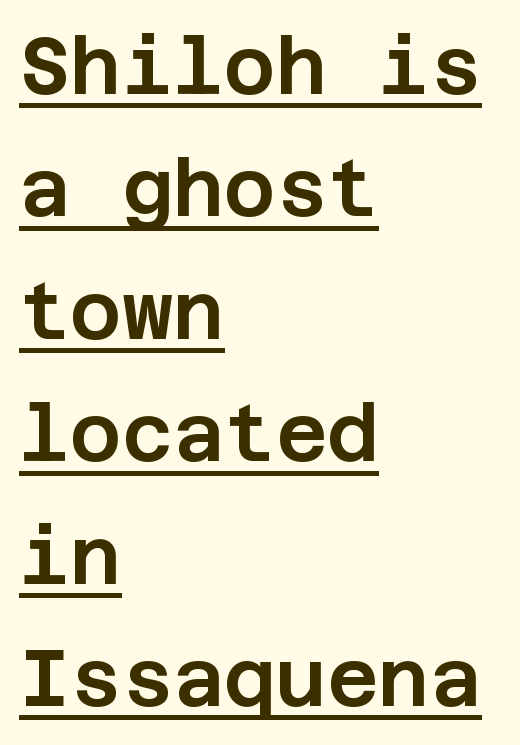
Q: Is the text italic (slanted)? A: No, it is upright.
Q: Is the typeface a serif or a sans-serif typeface? A: Sans-serif.
Q: Is the text underlined? A: Yes.
Q: How is the paragraph aligned? A: Left-aligned.
Q: Is the spacing between letters normal or unusually wide? A: Normal.
Q: Is the spacing between lines tight, normal or loose? A: Normal.
Q: Width (condensed, normal, or wide)? A: Normal.
Q: Stroke contrast? A: Low.
Q: x-height? A: Large.
